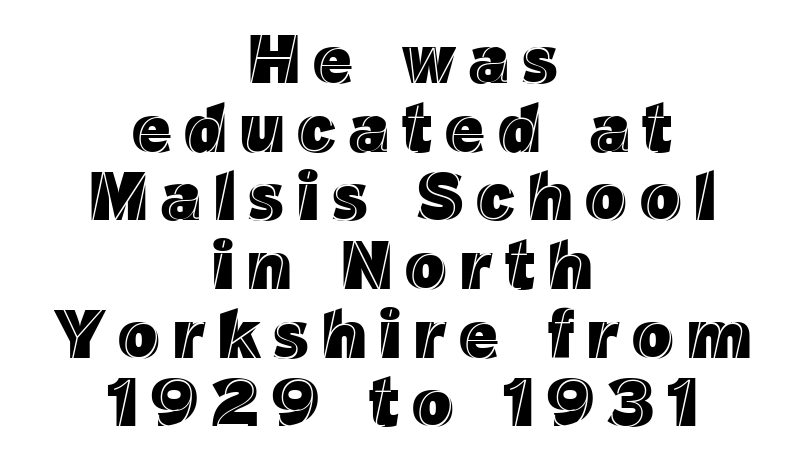
Q: Is the text italic (slanted)? A: No, it is upright.
Q: Is the text underlined? A: No.
Q: How is the paragraph aligned? A: Centered.
Q: Is the spacing between lines tight, normal or loose? A: Tight.
Q: Width (condensed, normal, or wide)? A: Normal.
Q: x-height? A: Medium.
Q: Monospaced? A: No.
